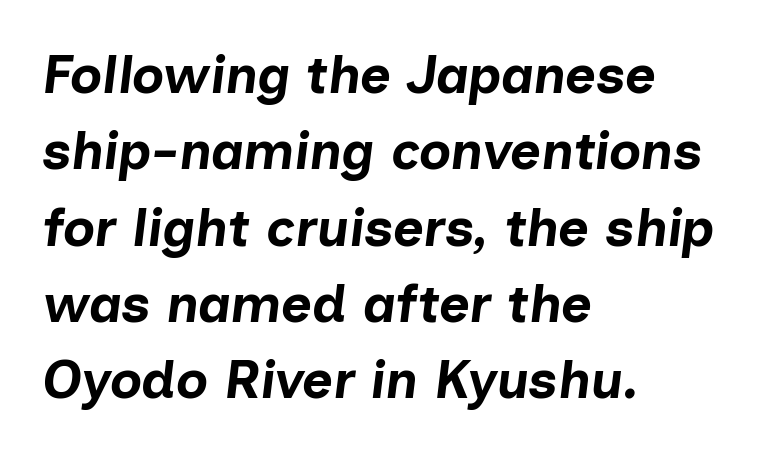
The image shows 53 px bold type, italic (leaning right); set left-aligned, normal line spacing (1.44x), normal letter spacing, not underlined; low stroke contrast and a medium x-height.
